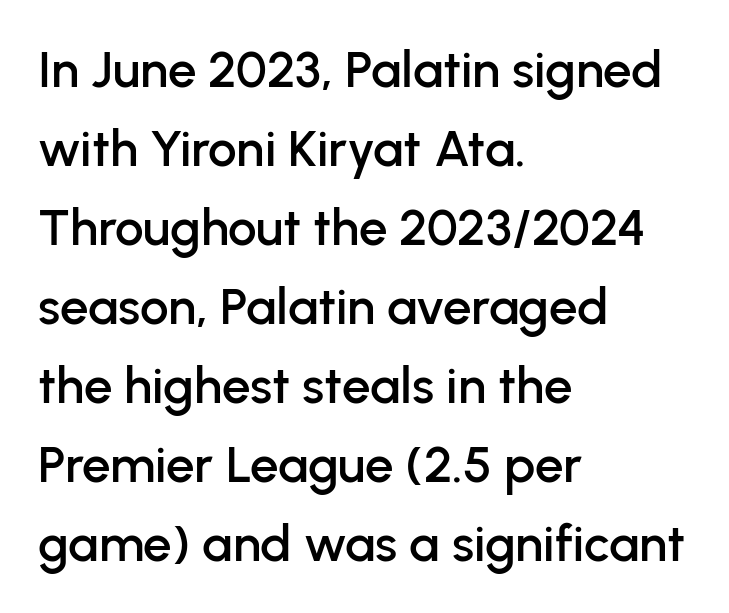
The type is set solid horizontally, with unmodified tracking. Serif or sans? Sans — the stroke terminals are bare. Words float on clear page, feet unadorned. In CSS terms this would be text-align: left. The face used here is proportionally spaced, like ordinary book or web type. Vertical spacing — default.
